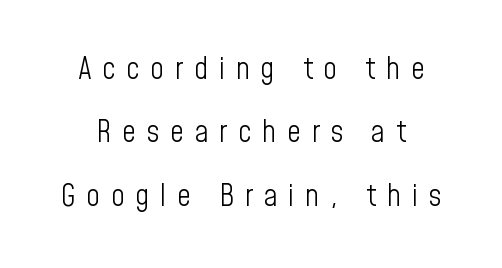
On a weight scale, this lands at 450 or below. Looks like regular typesetting: each glyph gets only the width it needs. Underlining? Definitely not there. Quick note: not italic, upright. Examine the stroke ends and you'll find no serifs. The face used here is rendered with a markedly widened letterfit.
